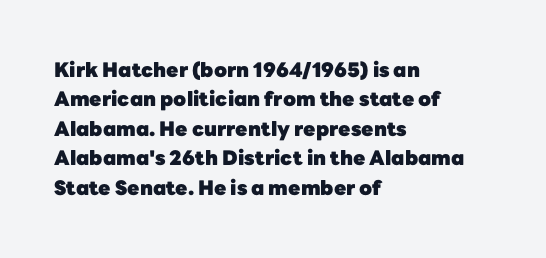
{"italic": "no", "bold": "yes", "underline": "no", "align": "left", "line_spacing": "normal", "line_spacing_ratio": 1.47, "letter_spacing": "normal", "letter_spacing_em": 0.0, "glyph_px": 20}
